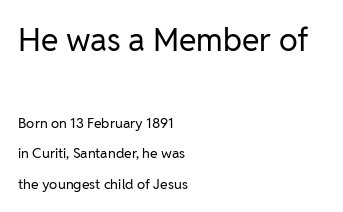
{"serif": "no", "italic": "no", "bold": "no", "weight": "regular", "width": "normal", "stroke_contrast": "low", "x_height": "medium", "monospaced": "no", "underline": "no", "align": "left", "line_spacing": "loose", "line_spacing_ratio": 2.17, "letter_spacing": "normal", "letter_spacing_em": 0.0, "larger_block": "first", "size_ratio": 2.29, "glyph_px": 32}
